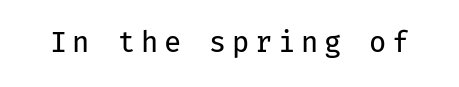
A sans-serif font was chosen for this passage. Bold? No — there's no thickening of the strokes. Is the letter spacing exaggerated? Yes — the characters are pushed far apart. Tall strokes in this sample are plumb rather than angled. Do the characters align in a grid? Yes, the font is monospaced.
